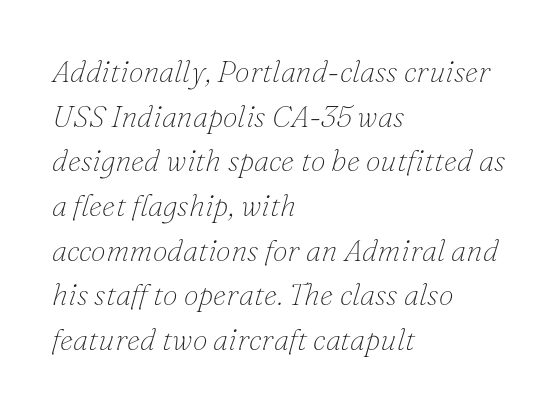
{"serif": "yes", "italic": "yes", "lean": "right", "slant_degrees": 16, "bold": "no", "weight": "thin", "width": "normal", "stroke_contrast": "low", "x_height": "small", "monospaced": "no", "underline": "no", "align": "left", "line_spacing": "normal", "line_spacing_ratio": 1.49, "letter_spacing": "normal", "letter_spacing_em": 0.0, "glyph_px": 30}
